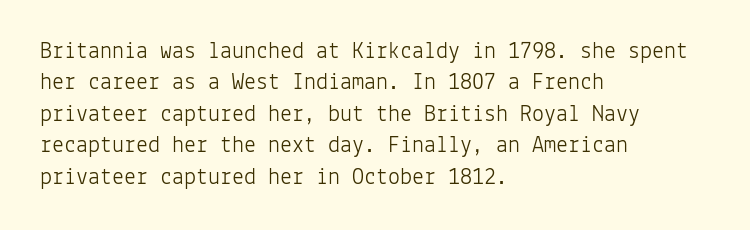
What stands out about the letter spacing? Nothing — it is the standard amount. Unmarked baselines from the first word to the last. The rendering anchors every line to the left-hand side. Regarding leading, the lines here are spaced in the standard way. Compared with a typical body face, this is equally light or lighter still. In terms of posture, this sample is upright.
